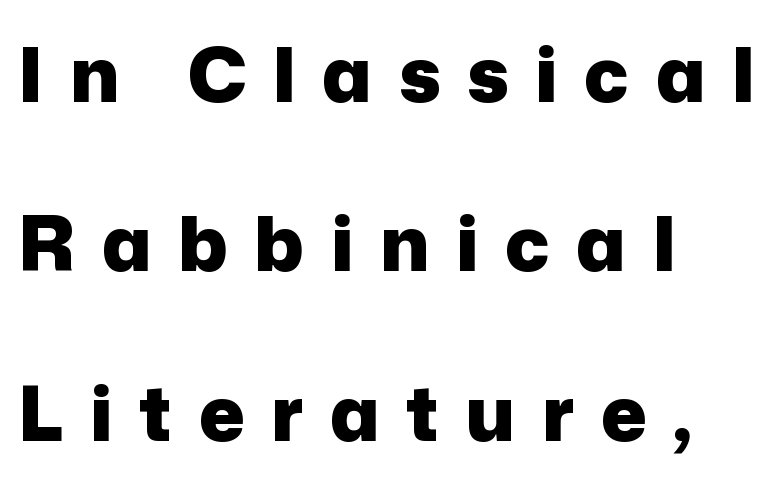
Is the type bold? Yes — the strokes are clearly thick and heavy. The rendering anchors every line to the left-hand side. Loose tracking; the words dissolve into strings of separated letters. Regarding leading, the lines here are spaced well apart. Italic? Not at all — the glyphs are vertical. A clean baseline with only descenders dipping below it.
